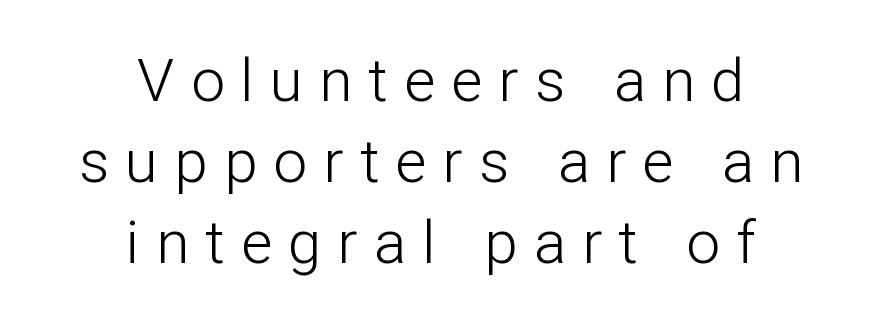
Check under the words: just untouched page. Teacher's note: observe the equal gaps on both sides — that is centered alignment. The passage shown is typed in a proportional face where columns would drift. Ascenders rise straight up at ninety degrees. Stems here are at most as thick as an everyday book face.
